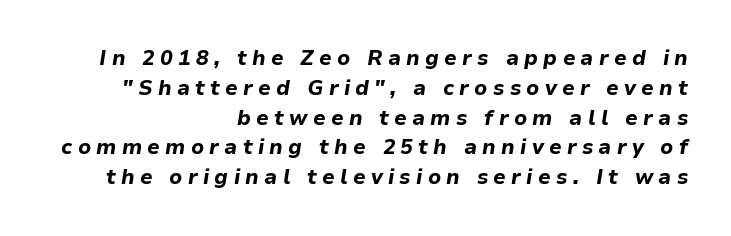
Q: Is the text bold? A: Yes.
Q: Is the text italic (slanted)? A: Yes, it leans right by about 9 degrees.
Q: Is the text underlined? A: No.
Q: How is the paragraph aligned? A: Right-aligned.
Q: Is the spacing between letters normal or unusually wide? A: Unusually wide.
Q: Is the spacing between lines tight, normal or loose? A: Normal.
